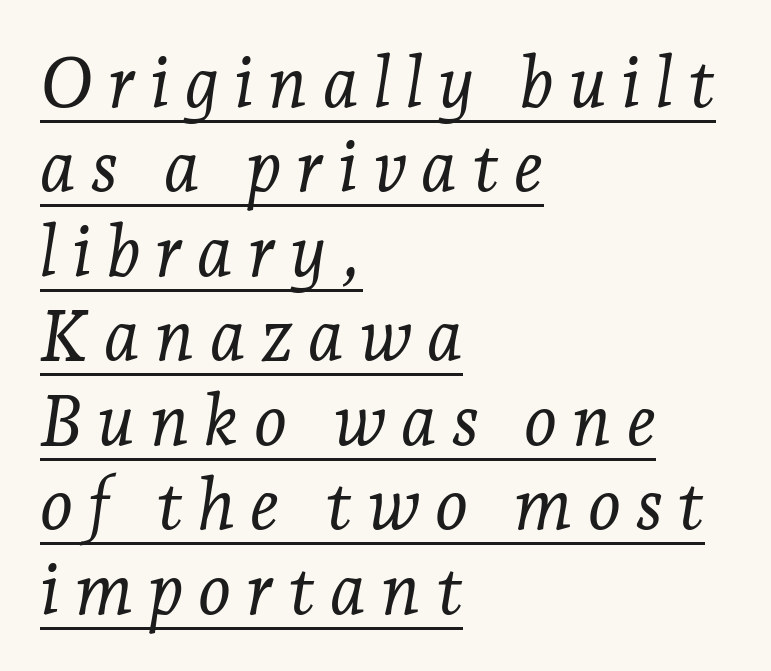
Q: Is the text bold? A: No.
Q: Is the text italic (slanted)? A: Yes, it leans right by about 7 degrees.
Q: Is the typeface a serif or a sans-serif typeface? A: Serif.
Q: Is the text underlined? A: Yes.
Q: How is the paragraph aligned? A: Left-aligned.
Q: Is the spacing between letters normal or unusually wide? A: Unusually wide.
Q: Width (condensed, normal, or wide)? A: Normal.
Q: Stroke contrast? A: Low.
Q: x-height? A: Medium.
Q: Monospaced? A: No.
